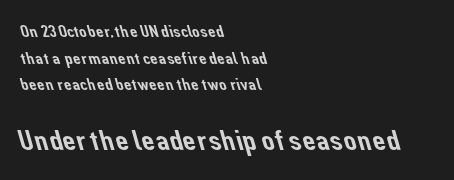
Q: Is the typeface a serif or a sans-serif typeface? A: Sans-serif.
Q: Is the text underlined? A: No.
Q: How is the paragraph aligned? A: Left-aligned.
Q: Is the spacing between letters normal or unusually wide? A: Normal.
Q: Is the spacing between lines tight, normal or loose? A: Normal.
Q: Which block of text is set in a larger size, the first (top) or the second (bottom)? A: The second (bottom) one.
Q: Width (condensed, normal, or wide)? A: Normal.
Q: Stroke contrast? A: Low.
Q: x-height? A: Medium.
Q: Monospaced? A: No.
